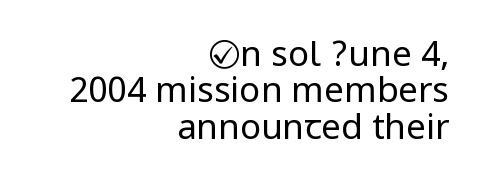
The image shows 35 px regular-weight, condensed sans-serif type, upright; set right-aligned, tight line spacing (1.04x), normal letter spacing, not underlined; low stroke contrast.
